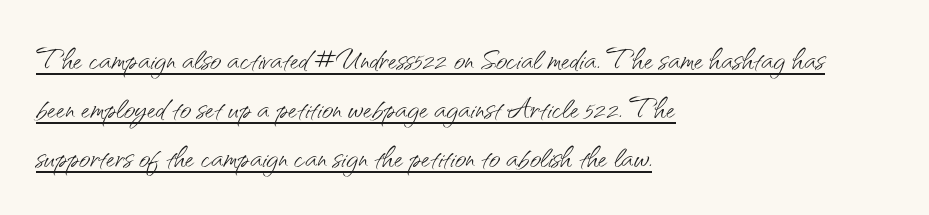
Caption: multi-line text, flush left, ragged right. A typesetter would call this leading conventional body-copy spacing. The passage shown is typed in a proportional face where columns would drift.
